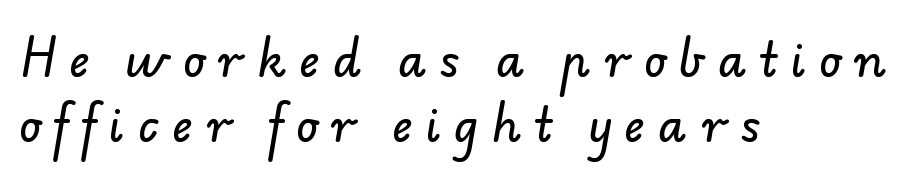
{"serif": "no", "width": "normal", "stroke_contrast": "low", "x_height": "small", "monospaced": "no", "underline": "no", "align": "left", "line_spacing": "normal", "line_spacing_ratio": 1.45, "letter_spacing": "wide", "letter_spacing_em": 0.31, "glyph_px": 45}
